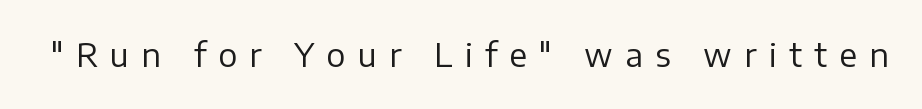
Q: Is the text bold? A: No.
Q: Is the text italic (slanted)? A: No, it is upright.
Q: Is the typeface a serif or a sans-serif typeface? A: Sans-serif.
Q: Is the text underlined? A: No.
Q: Is the spacing between letters normal or unusually wide? A: Unusually wide.
Q: Width (condensed, normal, or wide)? A: Normal.
Q: Stroke contrast? A: Low.
Q: x-height? A: Medium.
Q: Monospaced? A: No.
